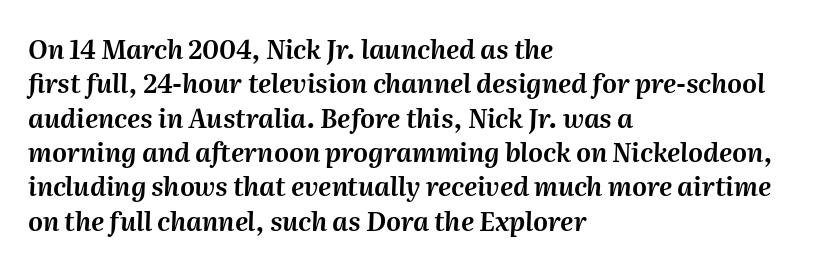
The space directly below the letters is spotless. Alignment: flush left. The gaps between neighbouring characters are ordinary and unremarkable. Does the leading feel generous? No, just average. The glyphs look as if they've been sheared to an angle.
